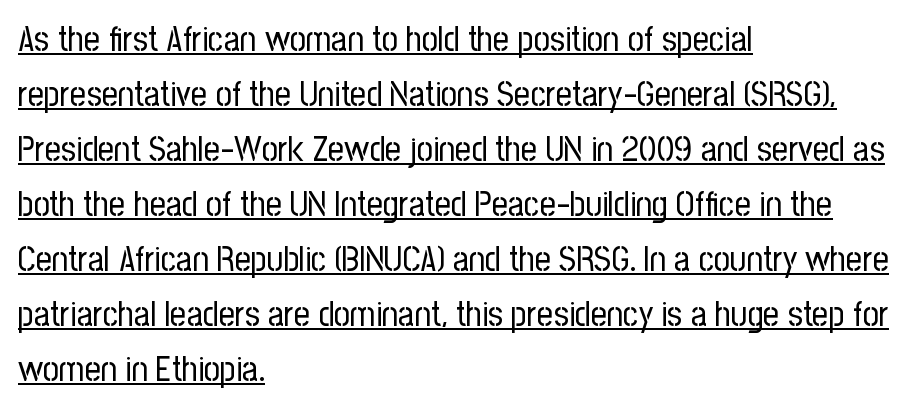
The image shows 35 px regular-weight, condensed sans-serif type, upright; set left-aligned, normal line spacing (1.57x), normal letter spacing, underlined; low stroke contrast and a medium x-height.
